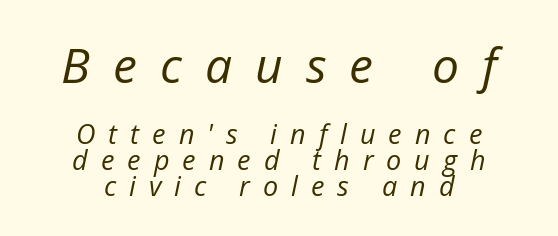
The image shows 48 px regular-weight type, italic (leaning right); set centered, tight line spacing (0.96x), unusually wide letter spacing (+0.48 em), not underlined; the first (top) block is 1.78x larger; low stroke contrast and a medium x-height.
